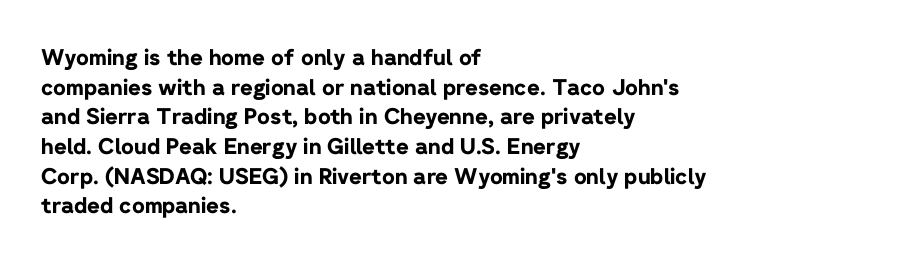
Q: Is the text bold? A: Yes.
Q: Is the text italic (slanted)? A: No, it is upright.
Q: Is the text underlined? A: No.
Q: How is the paragraph aligned? A: Left-aligned.
Q: Is the spacing between letters normal or unusually wide? A: Normal.
Q: Is the spacing between lines tight, normal or loose? A: Normal.
